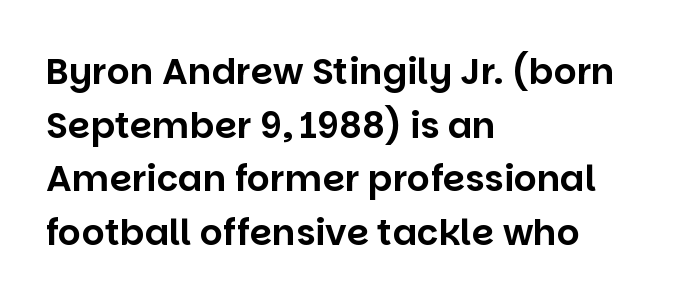
{"serif": "no", "italic": "no", "width": "normal", "stroke_contrast": "low", "x_height": "large", "monospaced": "no", "underline": "no", "align": "left", "line_spacing": "normal", "line_spacing_ratio": 1.49, "letter_spacing": "normal", "letter_spacing_em": 0.0, "glyph_px": 36}
